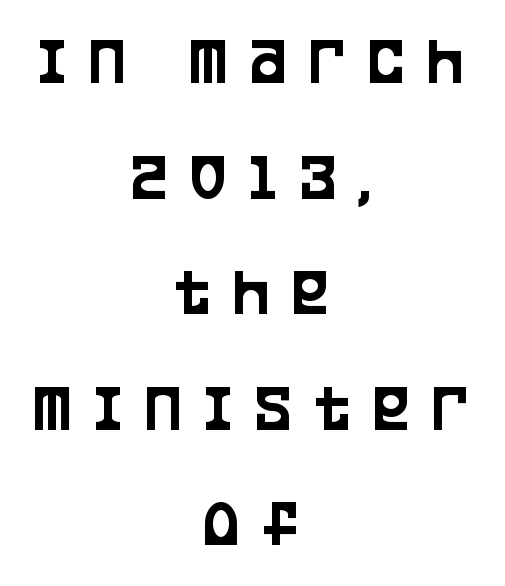
Compared with typical paragraphs, the rows here are spaced about the same. Type without underlining. If you folded the block vertically in half, each line would mirror itself in length. This sample has the flowing, uneven cadence of proportional lettering. Posture: straight, roman, zero tilt.
